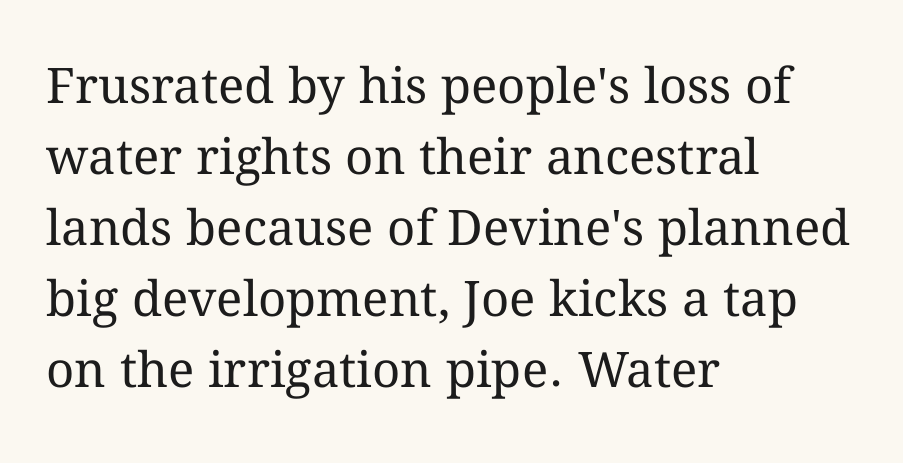
You could not count columns in this text — the font is proportionally spaced. The strokes carry an ordinary text weight at most. Vertically, the passage feels balanced, rows spaced as you'd expect. The letters stand upright; this is a roman face. Nobody touched the tracking dial on this one. Typeset ragged right — the left edge is the straight one.
